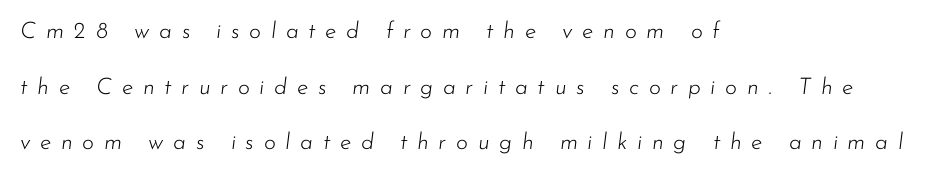
The image shows 23 px text type, italic (leaning right); set left-aligned, loose line spacing (2.42x), unusually wide letter spacing (+0.42 em), not underlined.
